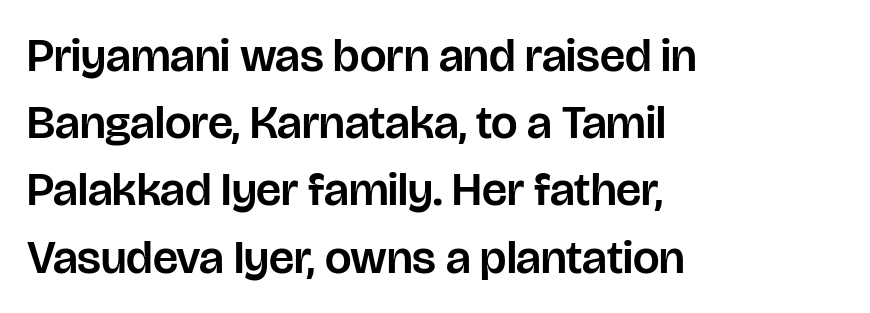
Q: Is the text italic (slanted)? A: No, it is upright.
Q: Is the typeface a serif or a sans-serif typeface? A: Sans-serif.
Q: Is the text underlined? A: No.
Q: How is the paragraph aligned? A: Left-aligned.
Q: Is the spacing between letters normal or unusually wide? A: Normal.
Q: Is the spacing between lines tight, normal or loose? A: Normal.
Q: Width (condensed, normal, or wide)? A: Normal.
Q: Stroke contrast? A: Low.
Q: x-height? A: Large.
Q: Monospaced? A: No.
